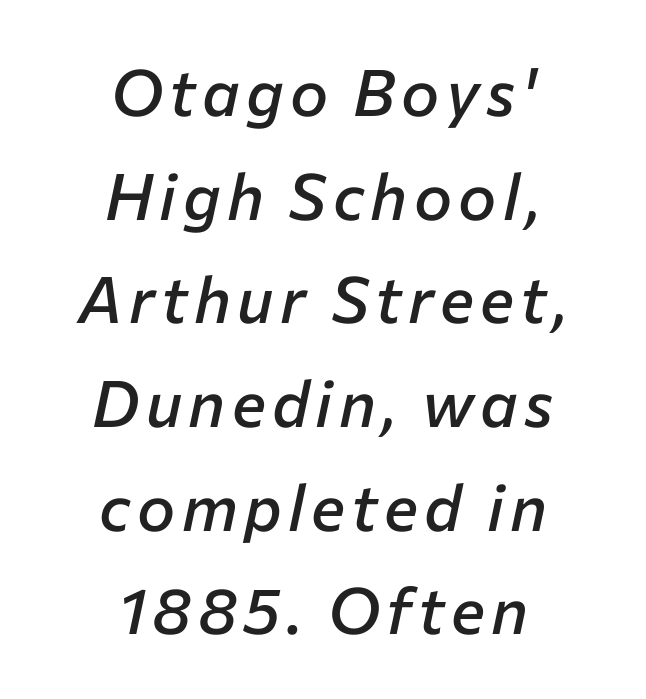
{"italic": "yes", "lean": "right", "slant_degrees": 12, "bold": "semi", "weight": "semibold", "width": "normal", "stroke_contrast": "low", "x_height": "medium", "monospaced": "no", "underline": "no", "align": "center", "line_spacing": "normal", "line_spacing_ratio": 1.62, "glyph_px": 64}
